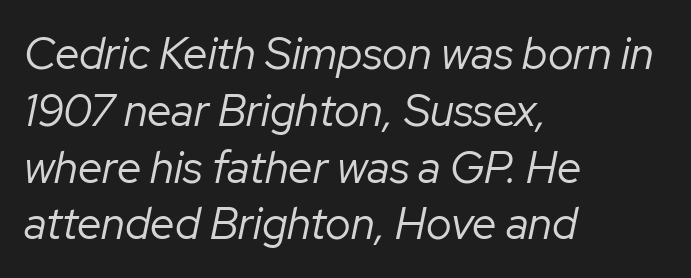
Check under the words: just untouched page. The strokes are not fattened; the text isn't bold. Inter-character spacing is left at the font's built-in metrics. Reading down the block, your eye returns to a fixed left position each line. Tall strokes in this sample are angled rather than plumb. Do the characters align in a grid? No, the font is proportional.
